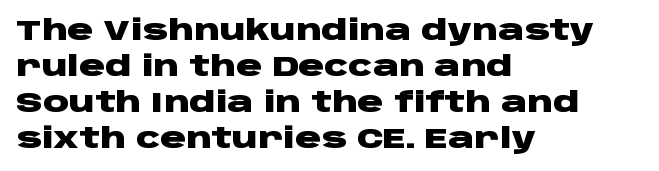
When letters stand straight like this, we call the style roman or upright. Clear beneath every line of the passage. Are there feet on the stems? There aren't — it's a sans. The letters sit at their default tracking, neither squeezed nor spread.
